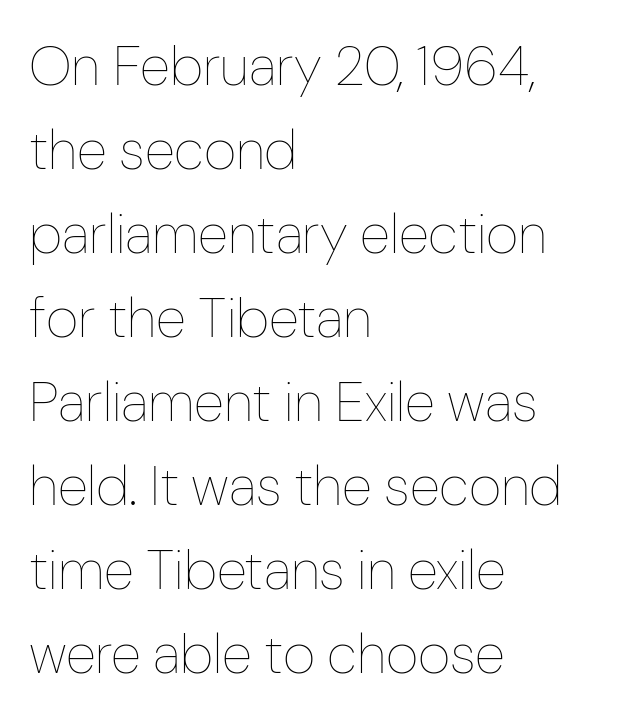
{"italic": "no", "bold": "no", "weight": "thin", "width": "condensed", "stroke_contrast": "low", "x_height": "medium", "monospaced": "no", "underline": "no", "align": "left", "line_spacing": "normal", "line_spacing_ratio": 1.5, "letter_spacing": "normal", "letter_spacing_em": 0.0, "glyph_px": 56}
